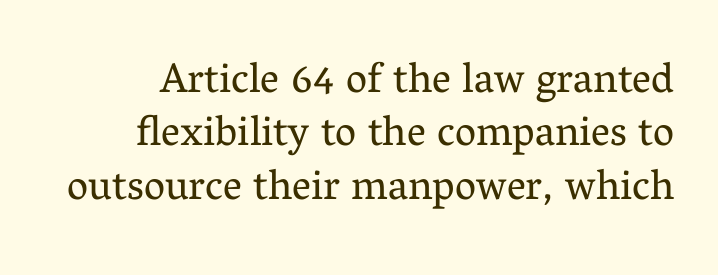
Descender tails drop into unmarked territory. The rendering keeps characters at their native spacing. The line-height multiplier appears to be the usual default. Typographically, this falls in the serif category. Weight class: somewhere from thin through regular.
